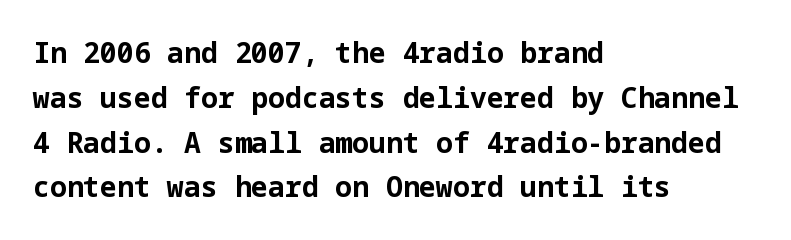
Q: Is the text bold? A: Yes.
Q: Is the text italic (slanted)? A: No, it is upright.
Q: Is the typeface a serif or a sans-serif typeface? A: Sans-serif.
Q: Is the text underlined? A: No.
Q: How is the paragraph aligned? A: Left-aligned.
Q: Is the spacing between letters normal or unusually wide? A: Normal.
Q: Is the spacing between lines tight, normal or loose? A: Normal.
Q: Width (condensed, normal, or wide)? A: Normal.
Q: Stroke contrast? A: Low.
Q: x-height? A: Medium.
